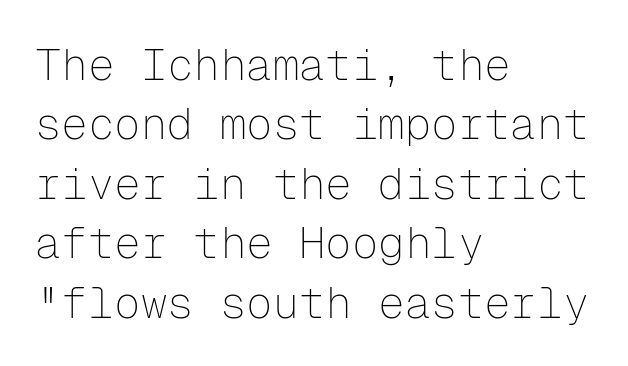
The image shows 44 px thin sans-serif type, upright, monospaced; set left-aligned, normal line spacing (1.35x), normal letter spacing, not underlined; low stroke contrast and a medium x-height.
